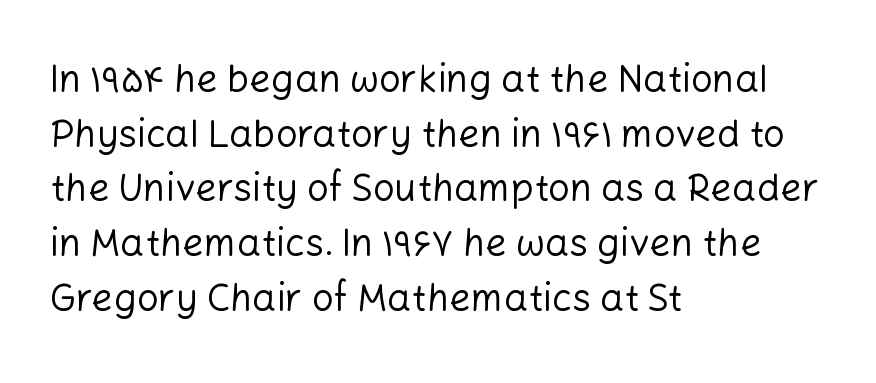
The image shows 38 px regular-weight sans-serif type, upright; set left-aligned, normal line spacing (1.44x), normal letter spacing, not underlined; low stroke contrast and a medium x-height.
